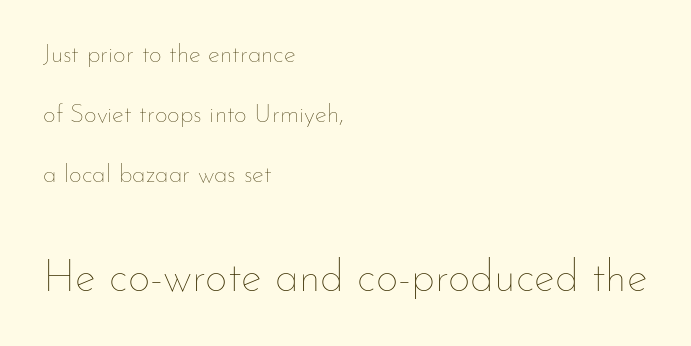
{"italic": "no", "bold": "no", "weight": "thin", "width": "normal", "stroke_contrast": "low", "x_height": "small", "monospaced": "no", "underline": "no", "align": "left", "line_spacing": "loose", "line_spacing_ratio": 2.4, "letter_spacing": "normal", "letter_spacing_em": 0.0, "larger_block": "second", "size_ratio": 1.76, "glyph_px": 44}
